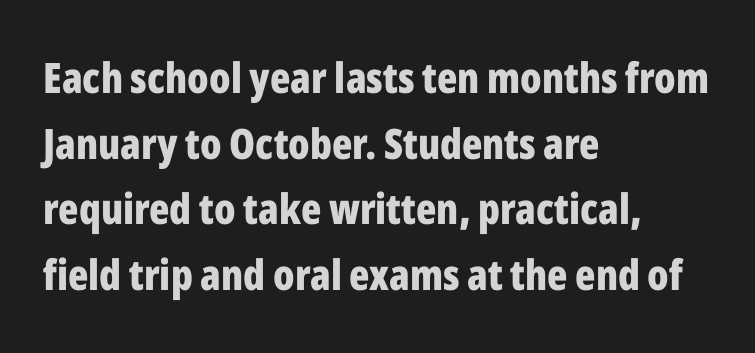
Q: Is the text bold? A: Yes.
Q: Is the text italic (slanted)? A: No, it is upright.
Q: Is the typeface a serif or a sans-serif typeface? A: Sans-serif.
Q: Is the text underlined? A: No.
Q: How is the paragraph aligned? A: Left-aligned.
Q: Is the spacing between letters normal or unusually wide? A: Normal.
Q: Is the spacing between lines tight, normal or loose? A: Normal.
Q: Width (condensed, normal, or wide)? A: Condensed.
Q: Stroke contrast? A: Low.
Q: x-height? A: Medium.
Q: Monospaced? A: No.
